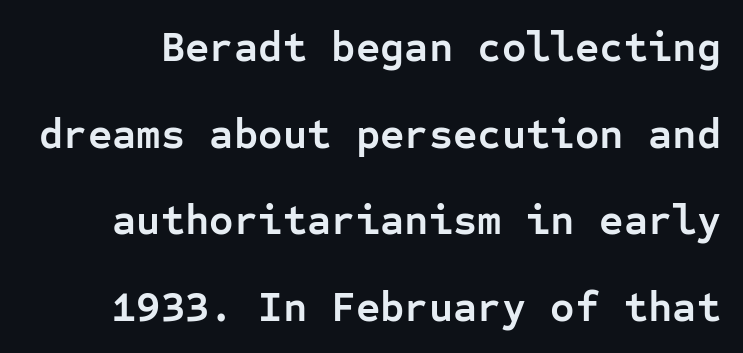
The image shows 42 px semibold sans-serif type, upright, monospaced; set loose line spacing (2.06x), normal letter spacing, not underlined; low stroke contrast and a medium x-height.
